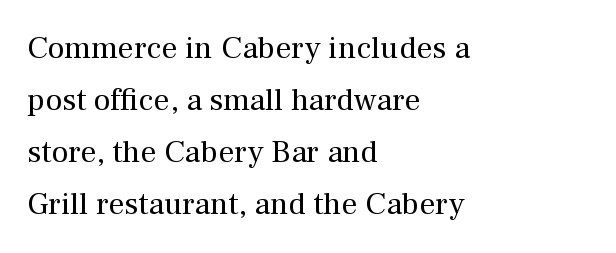
{"serif": "yes", "italic": "no", "bold": "no", "weight": "regular", "width": "normal", "stroke_contrast": "medium", "x_height": "medium", "monospaced": "no", "underline": "no", "align": "left", "line_spacing": "normal", "line_spacing_ratio": 1.63, "letter_spacing": "normal", "letter_spacing_em": 0.0, "glyph_px": 32}
